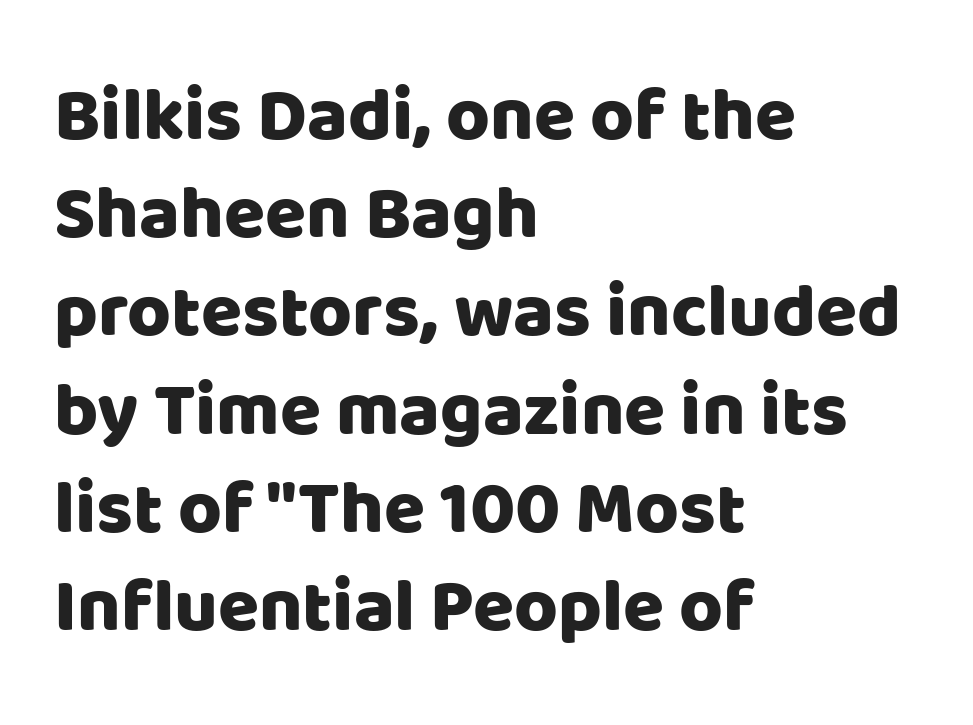
{"serif": "no", "italic": "no", "width": "normal", "stroke_contrast": "low", "x_height": "large", "monospaced": "no", "underline": "no", "align": "left", "line_spacing": "normal", "line_spacing_ratio": 1.31, "letter_spacing": "normal", "letter_spacing_em": 0.0, "glyph_px": 75}
